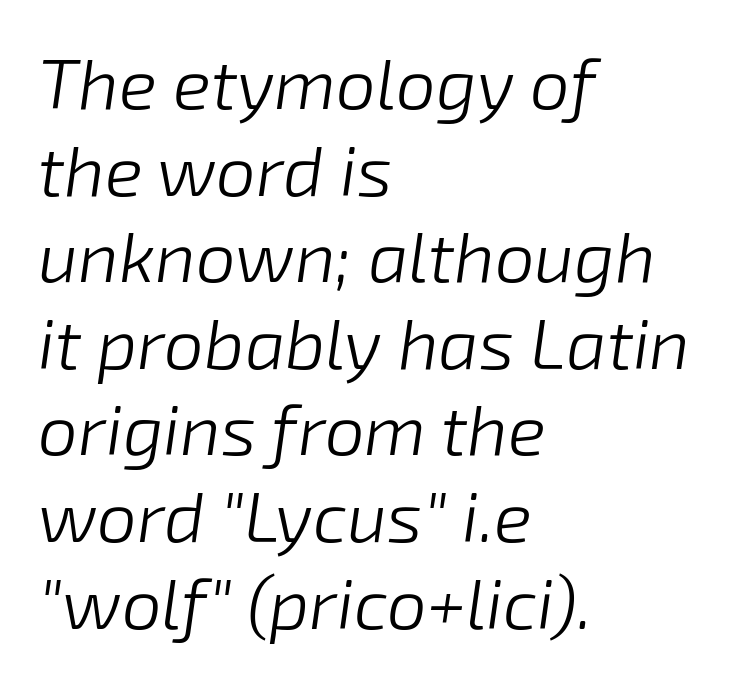
The letterforms sit at book weight or below. Does the copy run flush right? No — it runs flush left. Words float on clear page, feet unadorned. Do the characters align in a grid? No, the font is proportional. This sample uses plain, unmodified letter spacing.
